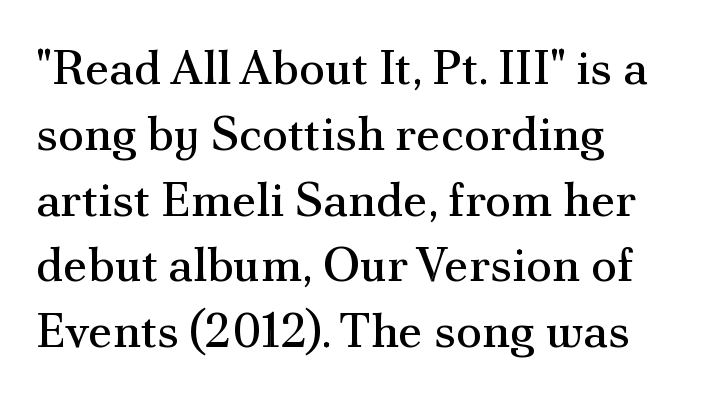
Q: Is the text bold? A: No.
Q: Is the text italic (slanted)? A: No, it is upright.
Q: Is the typeface a serif or a sans-serif typeface? A: Serif.
Q: Is the text underlined? A: No.
Q: How is the paragraph aligned? A: Left-aligned.
Q: Is the spacing between letters normal or unusually wide? A: Normal.
Q: Is the spacing between lines tight, normal or loose? A: Normal.
Q: Width (condensed, normal, or wide)? A: Normal.
Q: Stroke contrast? A: Medium.
Q: x-height? A: Small.
Q: Monospaced? A: No.
